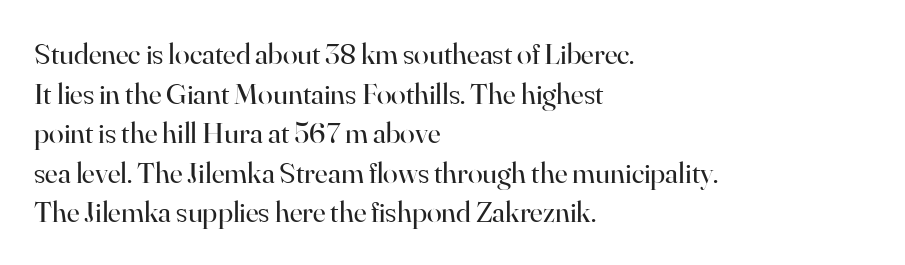
The rag falls on the right side of this text block. Horizontal bands of white between lines are of average thickness. Is the stroke heavy? The answer is a plain regular-or-lighter. Yep, those are serifs on the letters.
